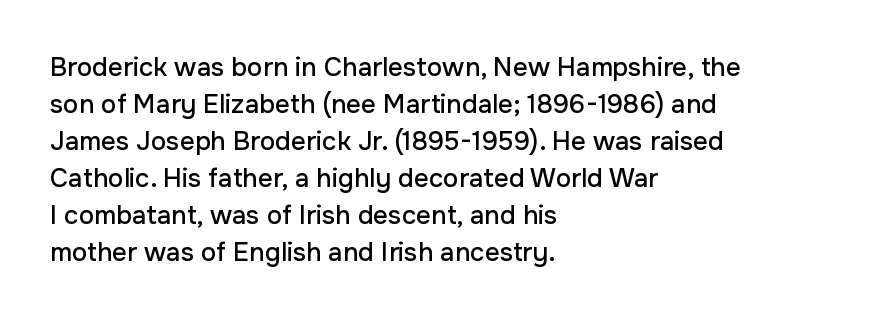
The image shows 26 px text type, upright; set left-aligned, normal line spacing (1.42x), normal letter spacing, not underlined.
